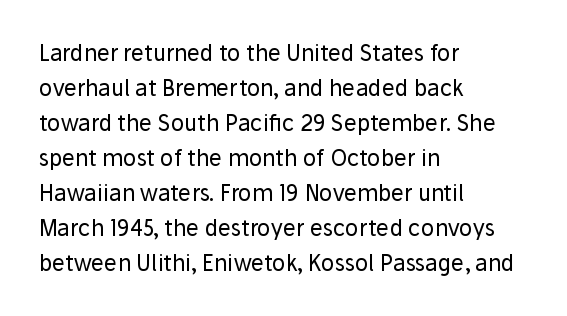
Every stem runs plumb, perpendicular to the baseline. Ink coverage per letter is moderate at most. Does extra space separate the letters? No, they use regular spacing. Line starts are locked; line ends wander. If you measured baseline to baseline, you'd find a middling distance.
